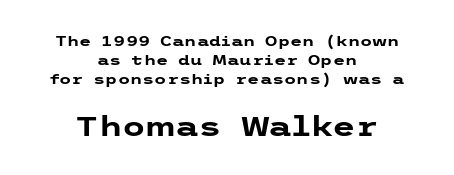
The image shows 27 px bold type, upright; set centered, normal line spacing (1.34x), normal letter spacing, not underlined; the second (bottom) block is 1.93x larger.
